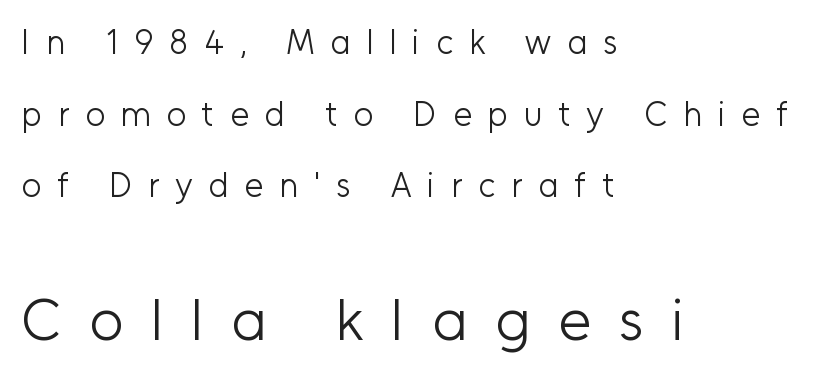
{"serif": "no", "italic": "no", "bold": "no", "weight": "light", "width": "normal", "stroke_contrast": "low", "x_height": "medium", "monospaced": "no", "underline": "no", "align": "left", "line_spacing": "loose", "line_spacing_ratio": 2.11, "letter_spacing": "wide", "letter_spacing_em": 0.47, "larger_block": "second", "size_ratio": 1.74, "glyph_px": 59}
